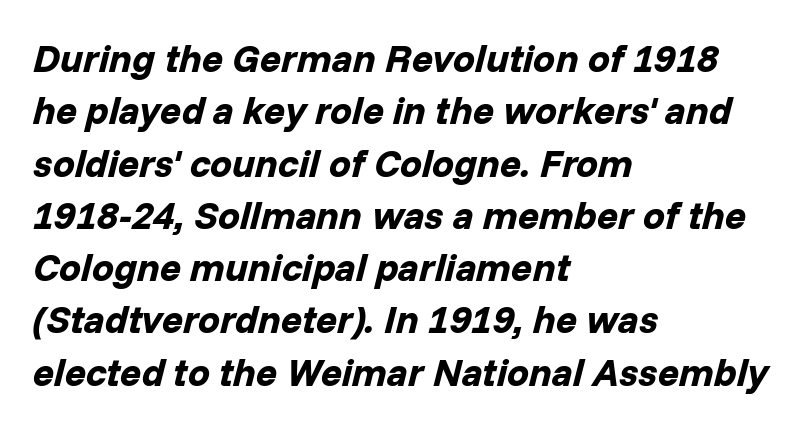
The image shows 39 px bold type, italic (leaning right); set left-aligned, normal line spacing (1.34x), normal letter spacing, not underlined; low stroke contrast and a medium x-height.
